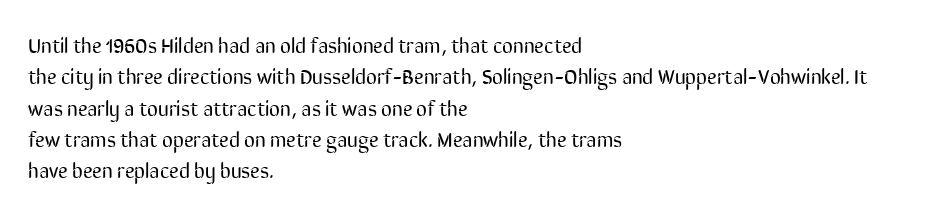
Q: Is the text bold? A: No.
Q: Is the text italic (slanted)? A: No, it is upright.
Q: Is the text underlined? A: No.
Q: How is the paragraph aligned? A: Left-aligned.
Q: Is the spacing between letters normal or unusually wide? A: Normal.
Q: Is the spacing between lines tight, normal or loose? A: Normal.
